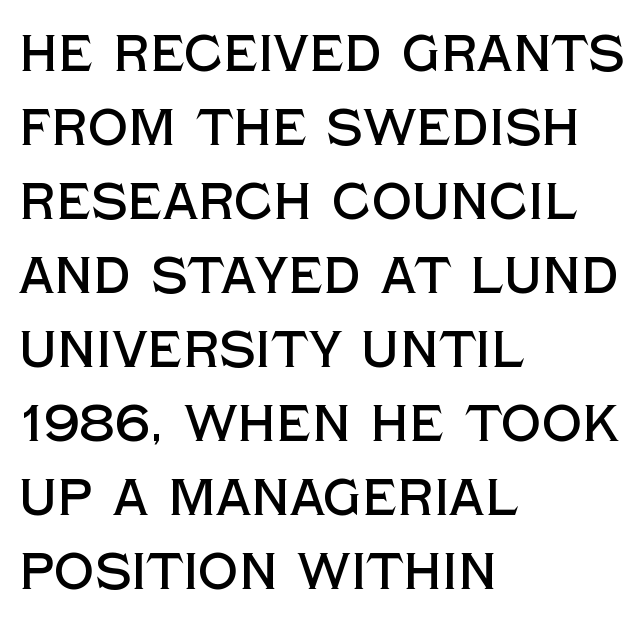
The image shows 50 px sans-serif type, upright; set left-aligned, normal line spacing (1.48x), normal letter spacing, not underlined; a large x-height.
